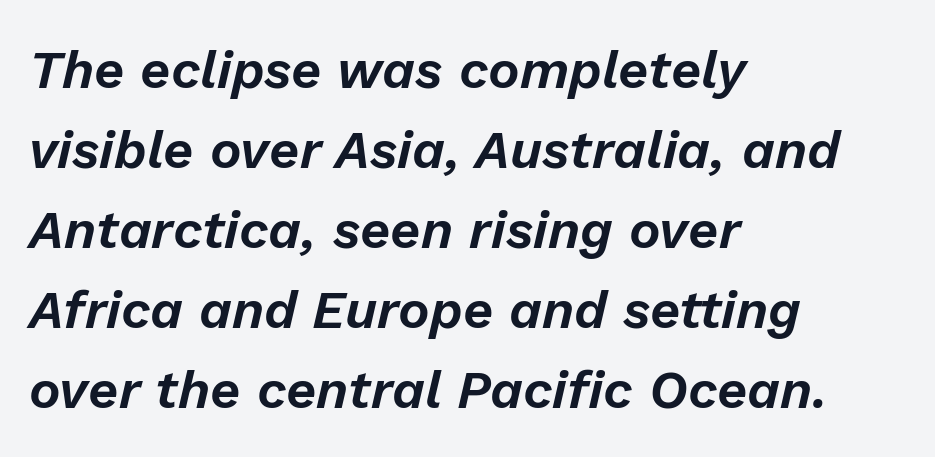
Q: Is the text italic (slanted)? A: Yes, it leans right by about 13 degrees.
Q: Is the text underlined? A: No.
Q: How is the paragraph aligned? A: Left-aligned.
Q: Is the spacing between letters normal or unusually wide? A: Normal.
Q: Is the spacing between lines tight, normal or loose? A: Normal.
Q: Width (condensed, normal, or wide)? A: Normal.
Q: Stroke contrast? A: Low.
Q: x-height? A: Medium.
Q: Monospaced? A: No.
